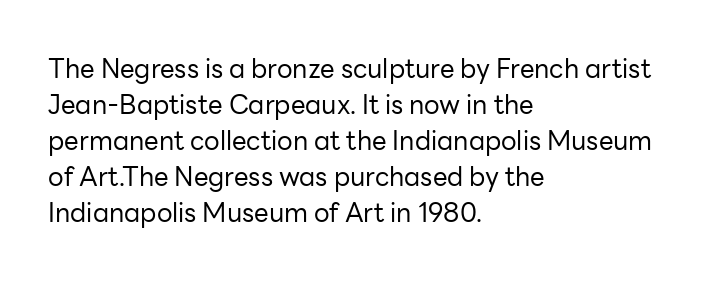
The characters are drawn with everyday or finer stroke widths. Line beginnings align vertically; line endings do not. Rule under the text: the space is simply empty. Words appear dense and cohesive because spacing is normal. Whoever set this chose a conventional vertical rhythm. Rendered with straight, roman letterforms.
